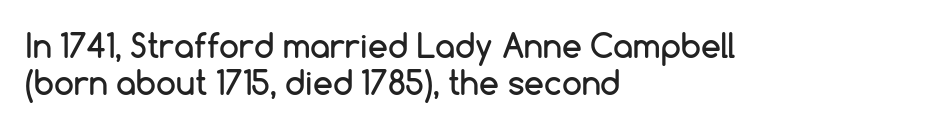
{"serif": "no", "italic": "no", "width": "normal", "stroke_contrast": "low", "x_height": "medium", "monospaced": "no", "underline": "no", "align": "left", "line_spacing_ratio": 1.16, "letter_spacing": "normal", "letter_spacing_em": 0.0, "glyph_px": 32}
